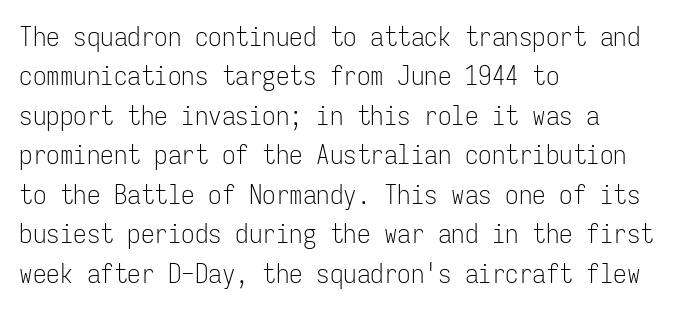
Q: Is the text bold? A: No.
Q: Is the text italic (slanted)? A: No, it is upright.
Q: Is the text underlined? A: No.
Q: How is the paragraph aligned? A: Left-aligned.
Q: Is the spacing between letters normal or unusually wide? A: Normal.
Q: Is the spacing between lines tight, normal or loose? A: Normal.
